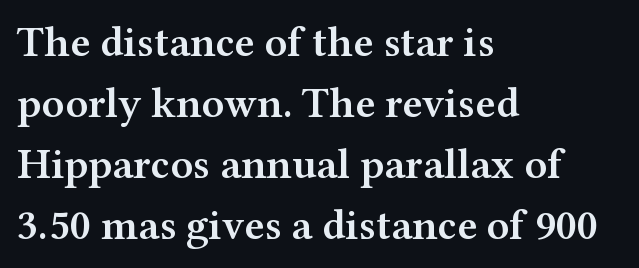
{"serif": "yes", "italic": "no", "bold": "semi", "weight": "semibold", "width": "wide", "stroke_contrast": "medium", "x_height": "medium", "monospaced": "no", "underline": "no", "align": "left", "line_spacing": "normal", "line_spacing_ratio": 1.42, "letter_spacing": "normal", "letter_spacing_em": 0.0, "glyph_px": 43}
